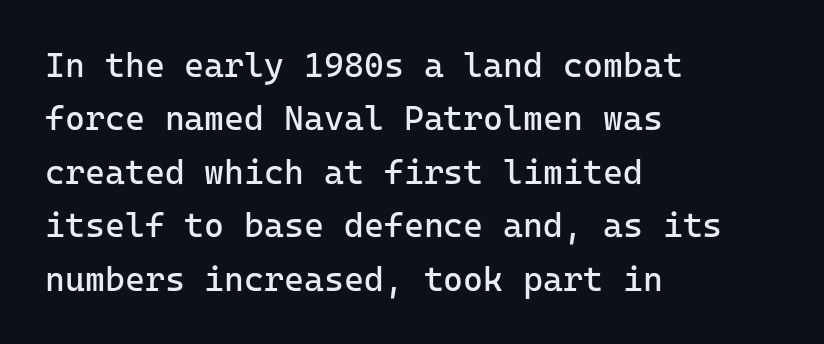
The image shows 34 px regular-weight sans-serif type, upright, monospaced; set left-aligned, normal line spacing (1.57x), normal letter spacing, not underlined; low stroke contrast and a medium x-height.
